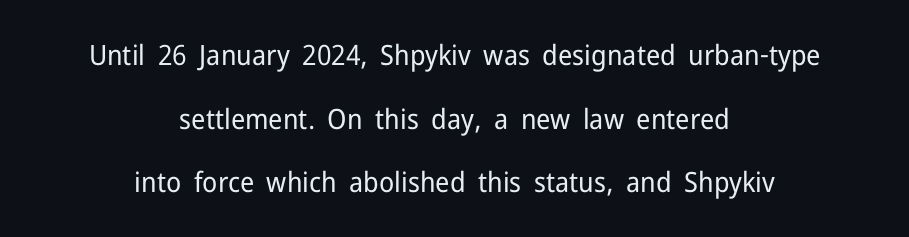
The passage shown is typed in a proportional face where columns would drift. Spacing between characters is what you'd get straight out of the box. Decoration check: the copy has no underline. Compared with a typical body face, this is equally light or lighter still. I'd call this a sans setting — the letters go barefoot.
